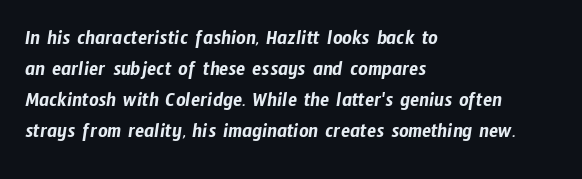
Q: Is the text underlined? A: No.
Q: How is the paragraph aligned? A: Left-aligned.
Q: Is the spacing between letters normal or unusually wide? A: Normal.
Q: Is the spacing between lines tight, normal or loose? A: Normal.
